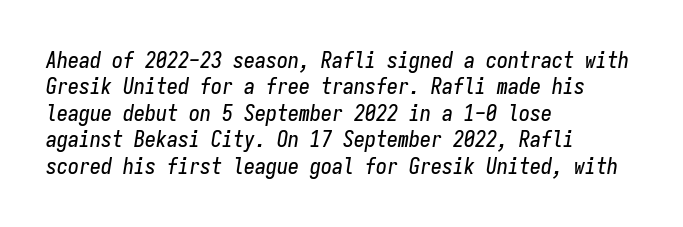
Q: Is the text italic (slanted)? A: Yes, it leans right by about 9 degrees.
Q: Is the text underlined? A: No.
Q: How is the paragraph aligned? A: Left-aligned.
Q: Is the spacing between letters normal or unusually wide? A: Normal.
